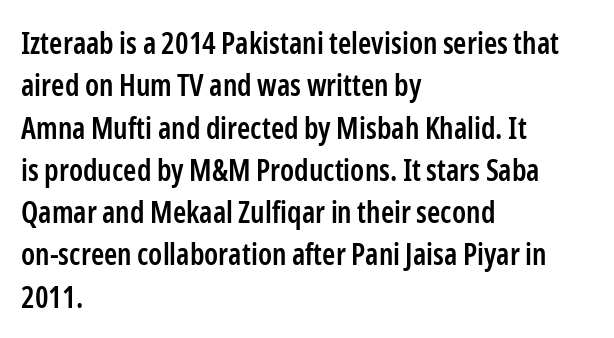
Words appear dense and cohesive because spacing is normal. Alignment: flush left. Glance below the letters and you will spot only blank space. If you drew a line through each stem, it would be perfectly vertical.
